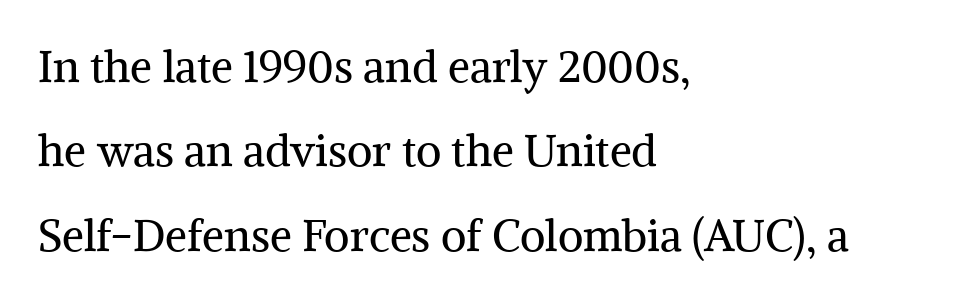
Unbolded letterforms with no extra heft. The compositor pushed each line to the left boundary. The rendering uses natural spacing where letterforms have individual widths. The letters sit at their default tracking, neither squeezed nor spread.
